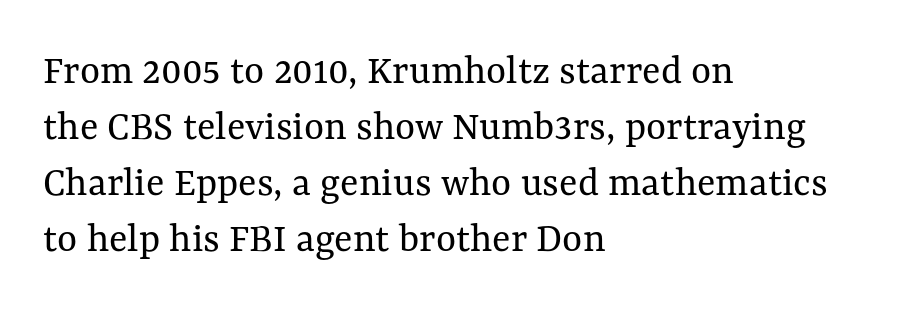
The image shows 43 px regular-weight type, upright; set left-aligned, normal line spacing (1.3x), normal letter spacing, not underlined; medium stroke contrast and a medium x-height.
